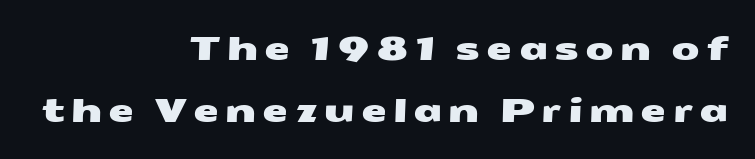
The image shows 33 px wide sans-serif type; set right-aligned, line spacing 1.89x, not underlined; medium stroke contrast and a medium x-height.
